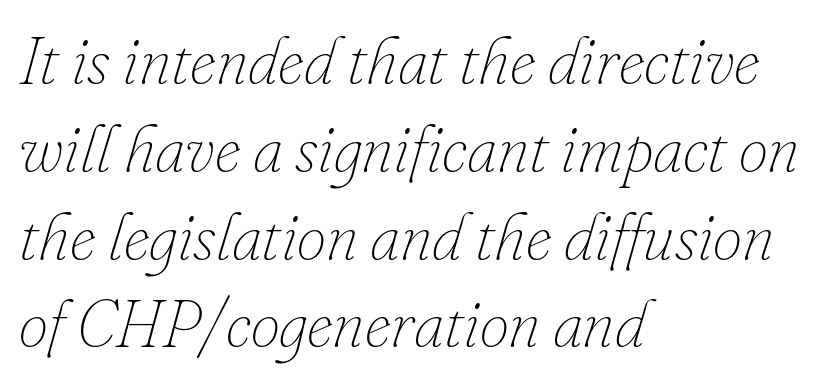
There is no visible air inserted between adjacent glyphs. An italicized treatment has been applied to the whole sample. Is this a fixed-width face? No — the glyphs have proportional, varying widths. Heaviness? Minimal to ordinary, like unemphasized prose.
